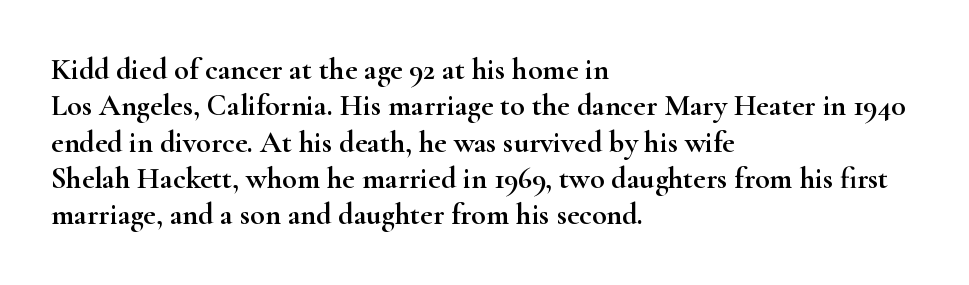
Check under the words: just untouched page. The glyphs in this specimen are seriffed. Does the lettering tilt? It doesn't — this is upright. Alignment: flush left. The gaps between neighbouring characters are ordinary and unremarkable.
